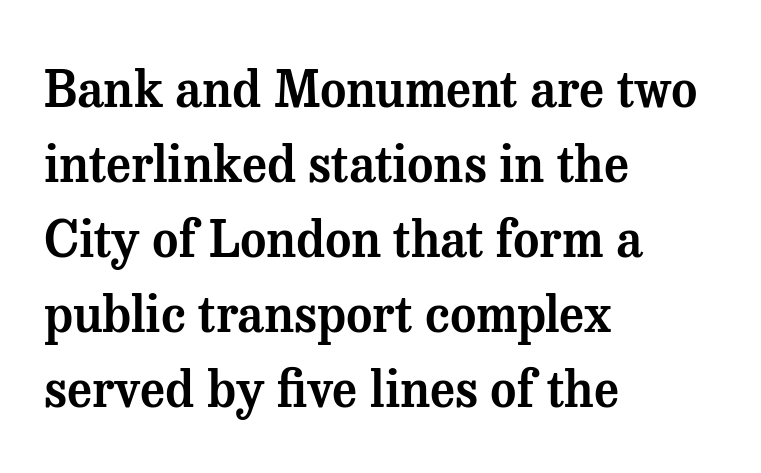
{"serif": "yes", "italic": "no", "width": "normal", "stroke_contrast": "medium", "x_height": "medium", "monospaced": "no", "underline": "no", "align": "left", "line_spacing": "normal", "line_spacing_ratio": 1.5, "letter_spacing": "normal", "letter_spacing_em": 0.0, "glyph_px": 50}
